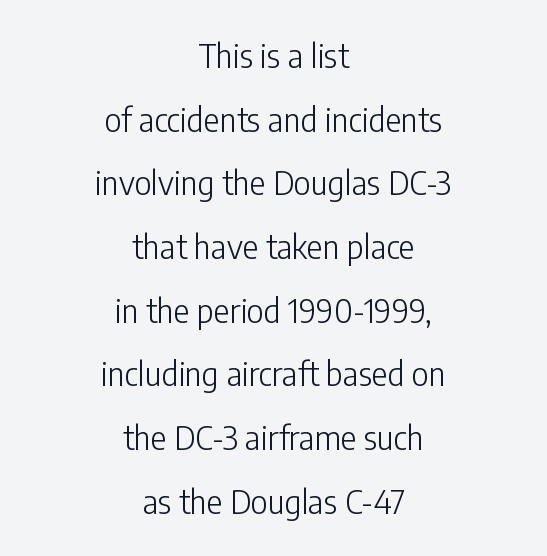
{"serif": "no", "italic": "no", "bold": "no", "weight": "light", "width": "condensed", "stroke_contrast": "low", "x_height": "medium", "monospaced": "no", "underline": "no", "align": "center", "line_spacing": "loose", "line_spacing_ratio": 1.93, "letter_spacing": "normal", "letter_spacing_em": 0.0, "glyph_px": 33}
